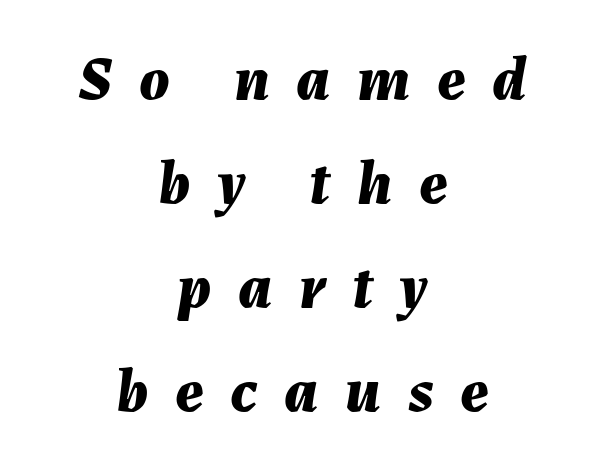
Q: Is the text bold? A: Yes.
Q: Is the text italic (slanted)? A: Yes, it leans right by about 7 degrees.
Q: Is the text underlined? A: No.
Q: How is the paragraph aligned? A: Centered.
Q: Is the spacing between letters normal or unusually wide? A: Unusually wide.
Q: Is the spacing between lines tight, normal or loose? A: Normal.
Q: Width (condensed, normal, or wide)? A: Normal.
Q: Stroke contrast? A: Medium.
Q: x-height? A: Medium.
Q: Monospaced? A: No.
